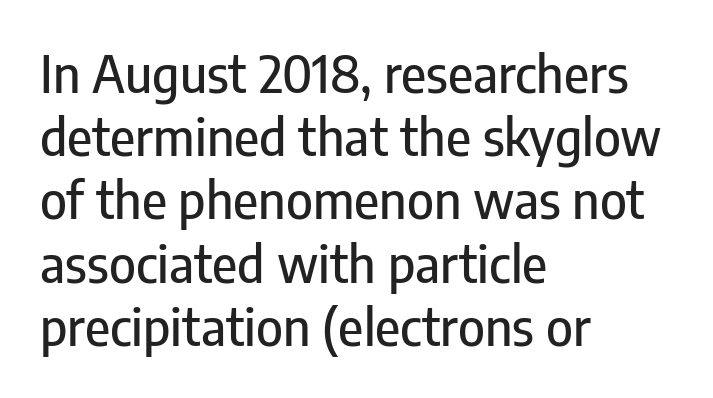
This sample has the flowing, uneven cadence of proportional lettering. Examine the stroke ends and you'll find no serifs. These lines are set flush left with a ragged right edge. Posture: vertical.
